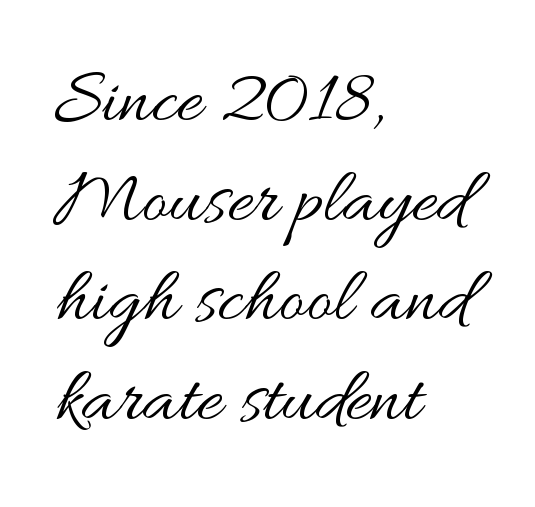
The image shows 79 px regular-weight, wide type; set left-aligned, normal line spacing (1.26x), normal letter spacing, not underlined; medium stroke contrast and a small x-height.
